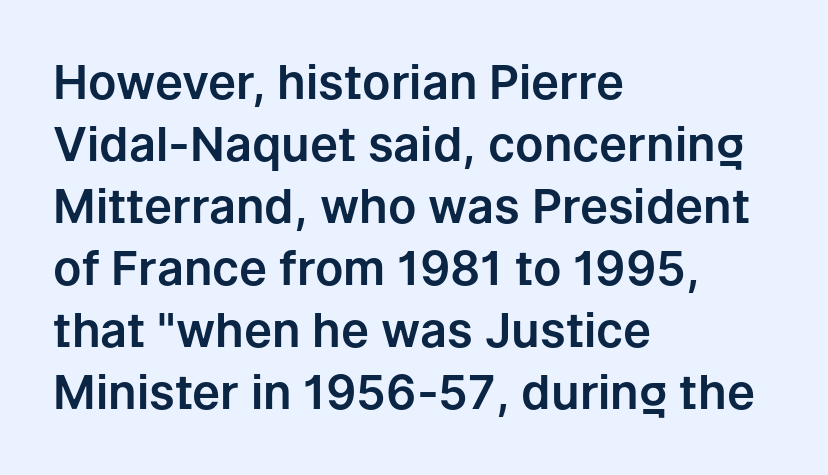
Q: Is the text italic (slanted)? A: No, it is upright.
Q: Is the typeface a serif or a sans-serif typeface? A: Sans-serif.
Q: Is the text underlined? A: No.
Q: How is the paragraph aligned? A: Left-aligned.
Q: Is the spacing between letters normal or unusually wide? A: Normal.
Q: Is the spacing between lines tight, normal or loose? A: Normal.
Q: Width (condensed, normal, or wide)? A: Normal.
Q: Stroke contrast? A: Low.
Q: x-height? A: Medium.
Q: Monospaced? A: No.
